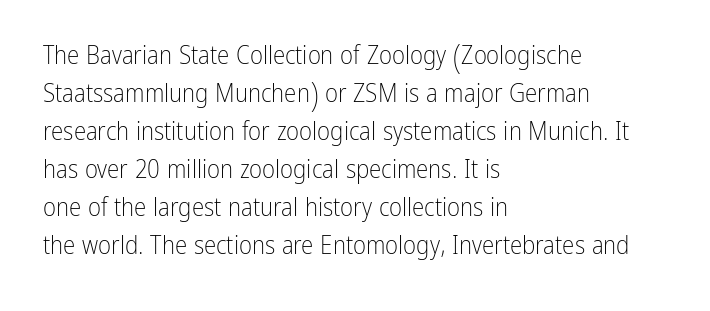
Q: Is the text bold? A: No.
Q: Is the text italic (slanted)? A: No, it is upright.
Q: Is the text underlined? A: No.
Q: How is the paragraph aligned? A: Left-aligned.
Q: Is the spacing between letters normal or unusually wide? A: Normal.
Q: Is the spacing between lines tight, normal or loose? A: Normal.
